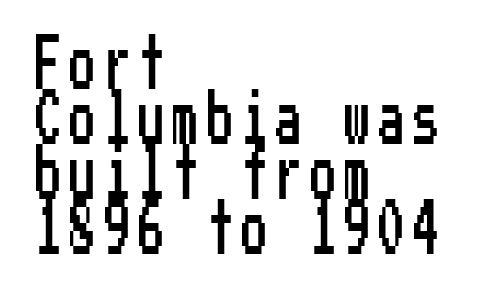
Notice how the passage keeps a crisp vertical edge on the left only. The rendering uses a small line-height, squeezing the rows. Is there any slant? The stems are plumb. Rule under the text: the space is simply empty. Regarding serifs, this sample does without them.
